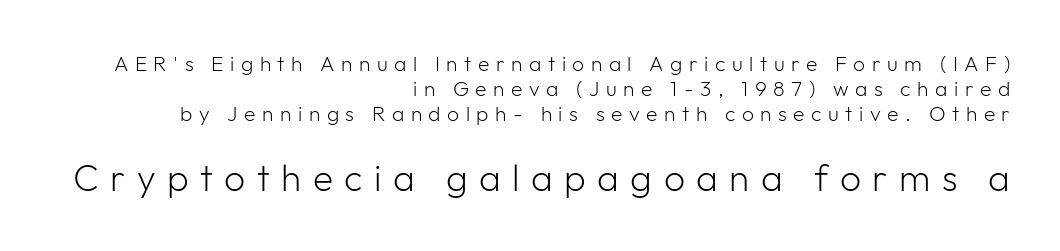
Here the designer chose a conventional face with non-uniform glyph widths. Nobody drew a line under any word here. The text was rendered using a sans face with plain stroke endings. The passage shown has open, widely tracked lettering throughout.
